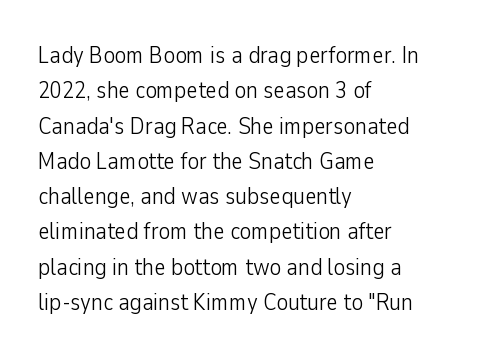
Q: Is the text bold? A: No.
Q: Is the text italic (slanted)? A: No, it is upright.
Q: Is the text underlined? A: No.
Q: How is the paragraph aligned? A: Left-aligned.
Q: Is the spacing between letters normal or unusually wide? A: Normal.
Q: Is the spacing between lines tight, normal or loose? A: Normal.
